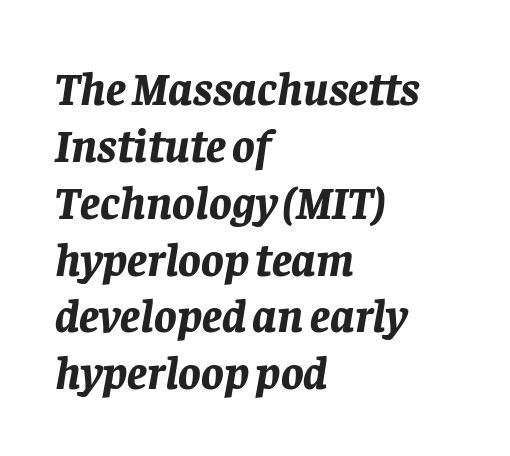
Q: Is the text bold? A: Yes.
Q: Is the text italic (slanted)? A: Yes, it leans right by about 8 degrees.
Q: Is the text underlined? A: No.
Q: How is the paragraph aligned? A: Left-aligned.
Q: Is the spacing between letters normal or unusually wide? A: Normal.
Q: Width (condensed, normal, or wide)? A: Normal.
Q: Stroke contrast? A: Low.
Q: x-height? A: Large.
Q: Monospaced? A: No.
